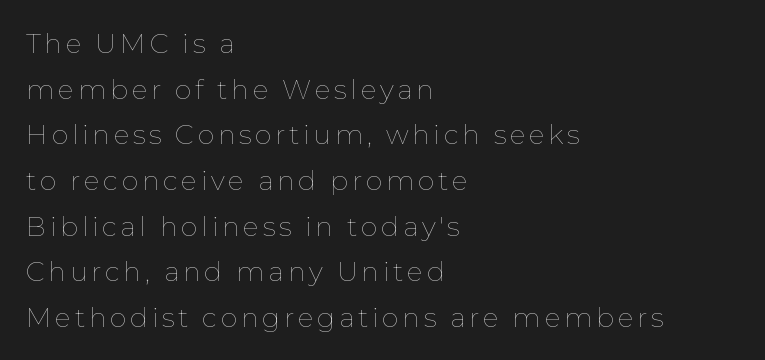
{"italic": "no", "bold": "no", "underline": "no", "align": "left", "line_spacing": "normal", "line_spacing_ratio": 1.69, "glyph_px": 27}
